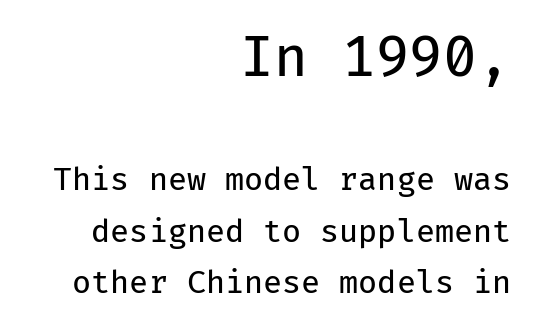
The image shows 55 px regular-weight sans-serif type, upright, monospaced; set right-aligned, normal line spacing (1.67x), normal letter spacing, not underlined; the first (top) block is 1.77x larger; low stroke contrast and a medium x-height.
